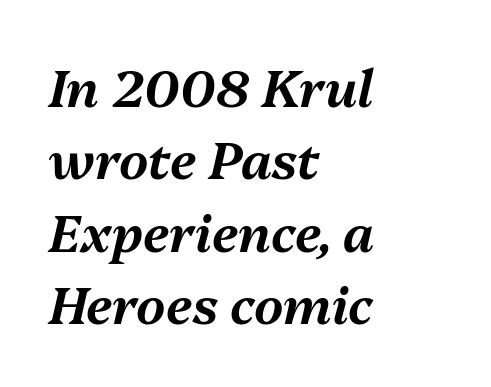
{"italic": "yes", "lean": "right", "slant_degrees": 13, "width": "normal", "stroke_contrast": "medium", "x_height": "medium", "monospaced": "no", "underline": "no", "align": "left", "line_spacing": "normal", "line_spacing_ratio": 1.42, "letter_spacing": "normal", "letter_spacing_em": 0.0, "glyph_px": 51}
